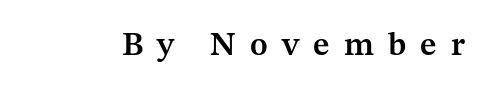
{"serif": "yes", "italic": "no", "bold": "semi", "weight": "semibold", "width": "normal", "stroke_contrast": "medium", "x_height": "medium", "monospaced": "no", "underline": "no", "letter_spacing": "wide", "letter_spacing_em": 0.43, "glyph_px": 33}
